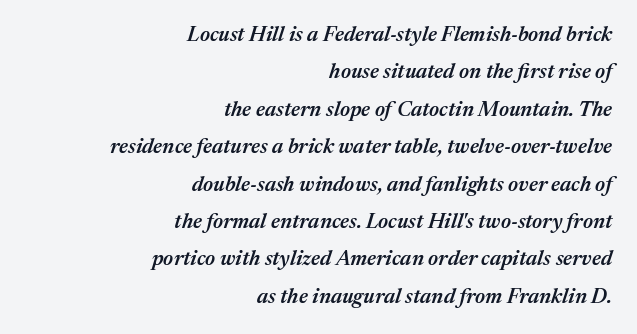
The image shows 21 px text type, italic (leaning right); set right-aligned, line spacing 1.78x, normal letter spacing, not underlined.
